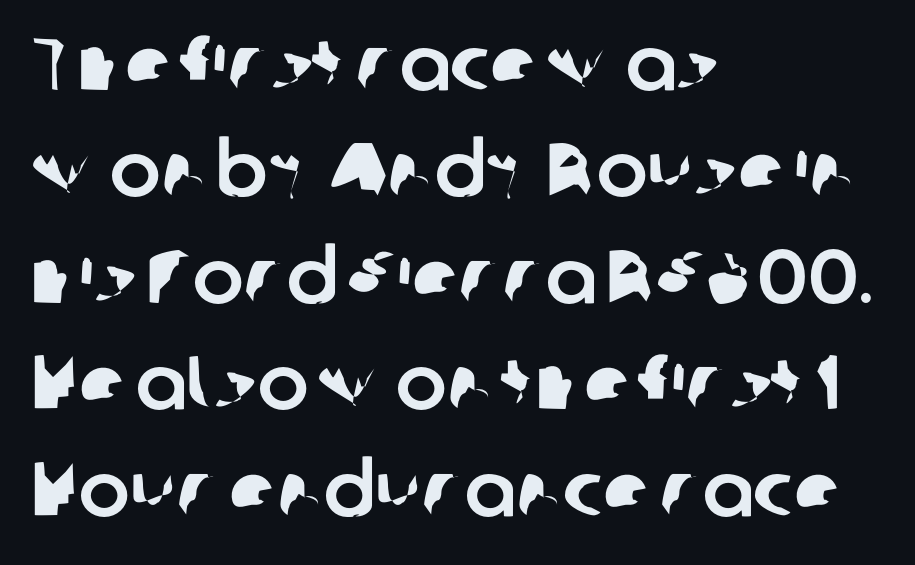
Clear beneath every line of the passage. Looks like regular typesetting: each glyph gets only the width it needs. Visually the block forms a straight wall on the left and a jagged coastline on the right. Does the type have serifs? No, each stem ends abruptly. These lines sit exactly where default settings would place them.
